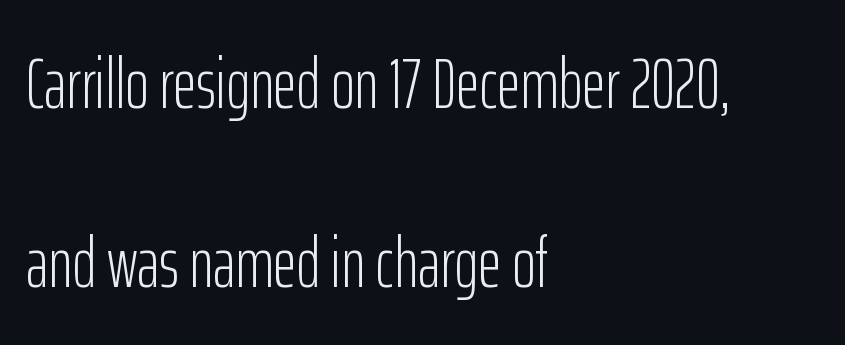
The image shows 72 px light, condensed sans-serif type, upright; set left-aligned, loose line spacing (2.48x), normal letter spacing, not underlined; low stroke contrast and a medium x-height.
